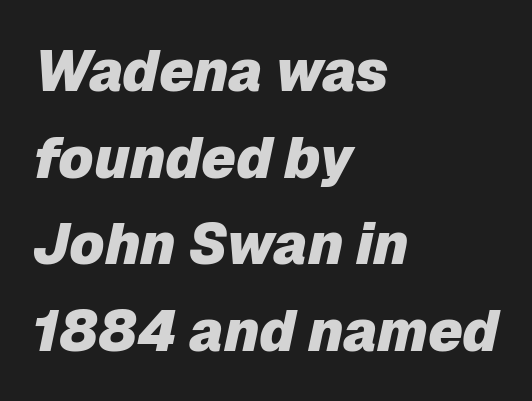
{"italic": "yes", "lean": "right", "slant_degrees": 12, "bold": "yes", "weight": "heavy", "width": "normal", "stroke_contrast": "low", "x_height": "medium", "monospaced": "no", "underline": "no", "align": "left", "line_spacing": "normal", "line_spacing_ratio": 1.52, "letter_spacing": "normal", "letter_spacing_em": 0.0, "glyph_px": 57}
